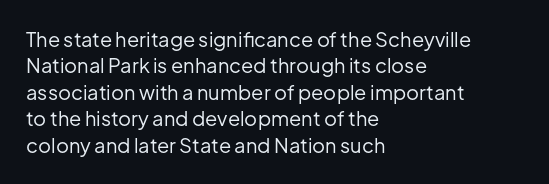
{"italic": "no", "bold": "no", "underline": "no", "align": "left", "line_spacing": "normal", "line_spacing_ratio": 1.32, "letter_spacing": "normal", "letter_spacing_em": 0.0, "glyph_px": 20}
